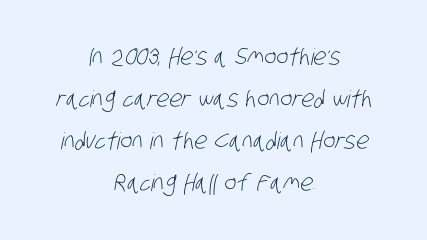
{"bold": "no", "underline": "no", "align": "center", "line_spacing_ratio": 1.82, "letter_spacing": "normal", "letter_spacing_em": 0.0, "glyph_px": 23}
